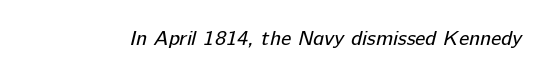
The image shows 21 px text type; set normal letter spacing, not underlined.
